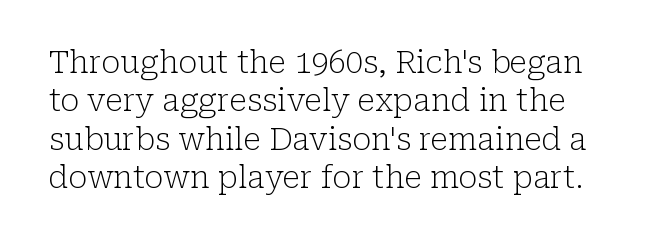
{"serif": "yes", "italic": "no", "bold": "no", "weight": "light", "width": "normal", "stroke_contrast": "low", "x_height": "medium", "monospaced": "no", "underline": "no", "line_spacing_ratio": 1.24, "letter_spacing": "normal", "letter_spacing_em": 0.0, "glyph_px": 31}
